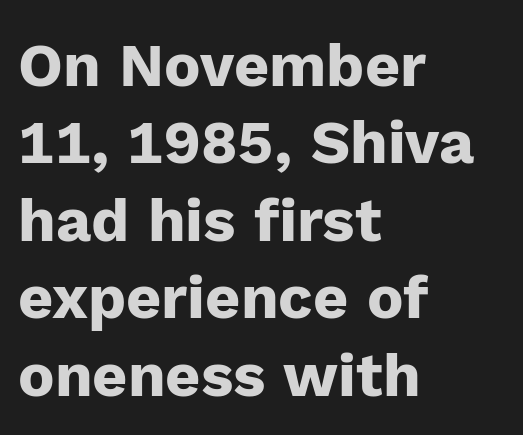
{"serif": "no", "italic": "no", "bold": "yes", "weight": "heavy", "width": "normal", "stroke_contrast": "low", "x_height": "medium", "monospaced": "no", "underline": "no", "align": "left", "line_spacing": "normal", "line_spacing_ratio": 1.27, "letter_spacing": "normal", "letter_spacing_em": 0.0, "glyph_px": 61}
